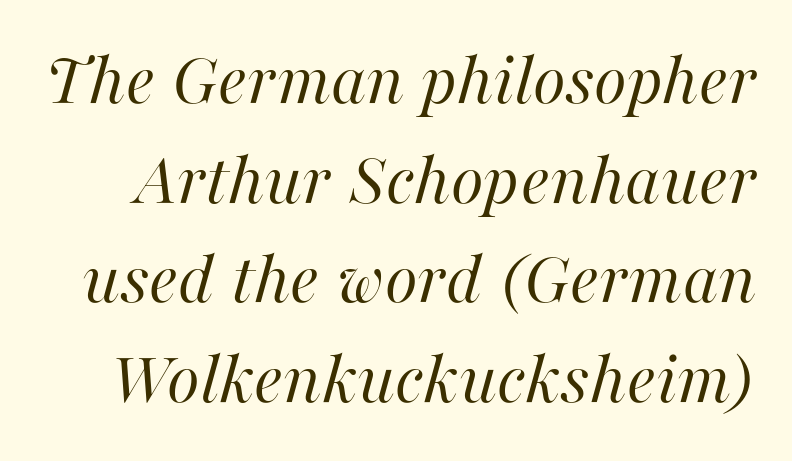
The image shows 76 px regular-weight type, italic (leaning right); set normal line spacing (1.31x), normal letter spacing, not underlined; high stroke contrast and a medium x-height.
